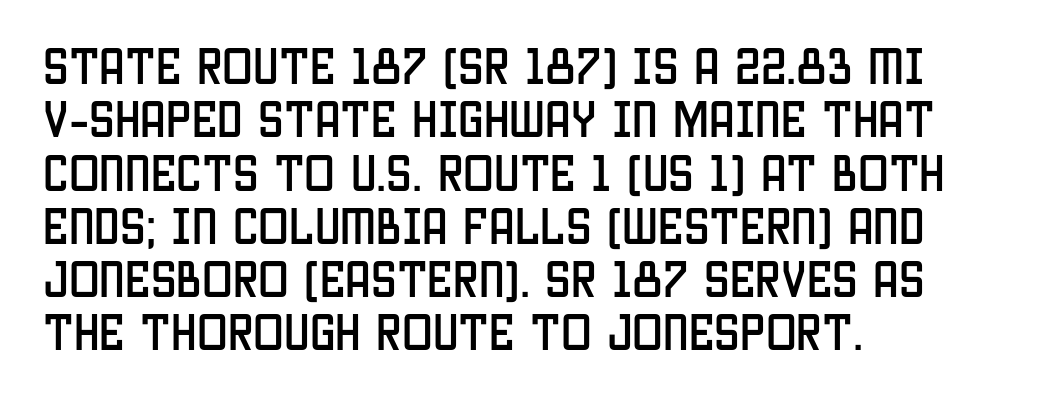
{"serif": "no", "italic": "no", "width": "condensed", "stroke_contrast": "low", "x_height": "large", "monospaced": "no", "underline": "no", "align": "left", "line_spacing": "normal", "line_spacing_ratio": 1.3, "letter_spacing": "normal", "letter_spacing_em": 0.0, "glyph_px": 41}
